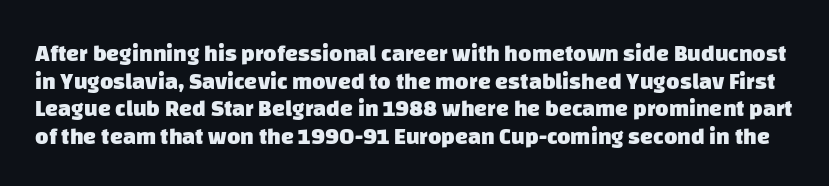
{"bold": "yes", "underline": "no", "line_spacing_ratio": 1.2, "letter_spacing": "normal", "letter_spacing_em": 0.0, "glyph_px": 23}
